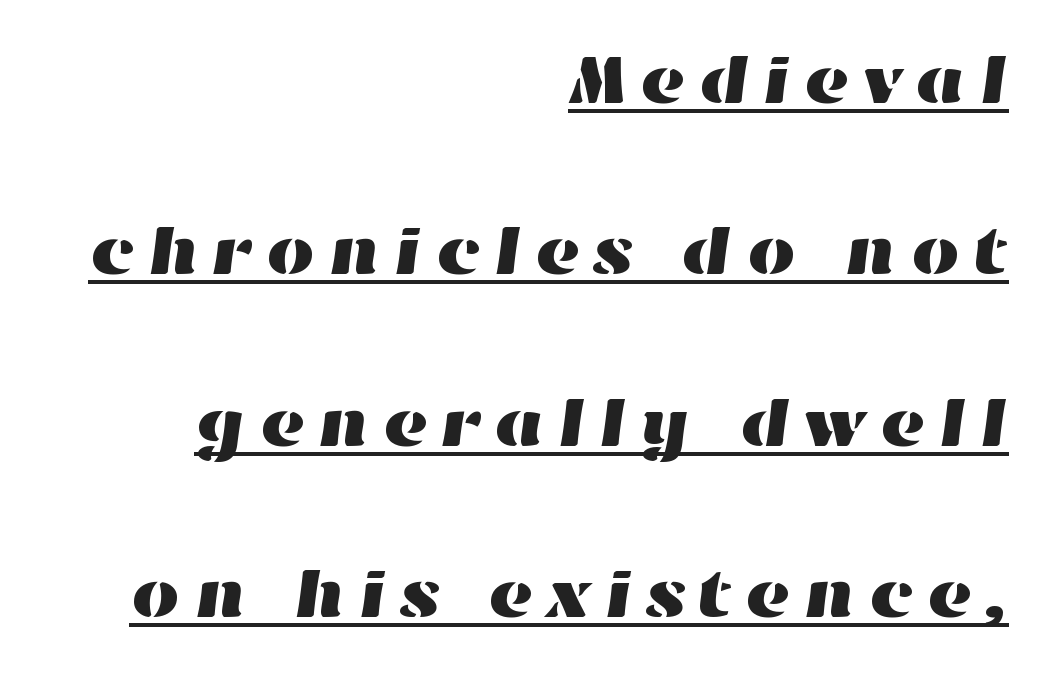
The image shows 70 px wide type; set right-aligned, loose line spacing (2.45x), underlined; high stroke contrast and a medium x-height.
